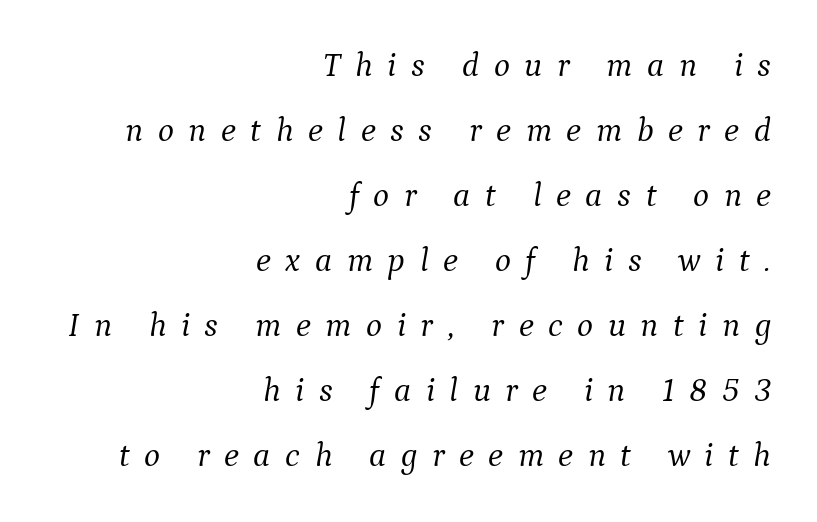
{"serif": "yes", "italic": "yes", "lean": "right", "slant_degrees": 9, "bold": "no", "weight": "light", "width": "normal", "stroke_contrast": "medium", "x_height": "medium", "monospaced": "no", "underline": "no", "align": "right", "line_spacing": "loose", "line_spacing_ratio": 1.91, "letter_spacing": "wide", "letter_spacing_em": 0.43, "glyph_px": 34}
